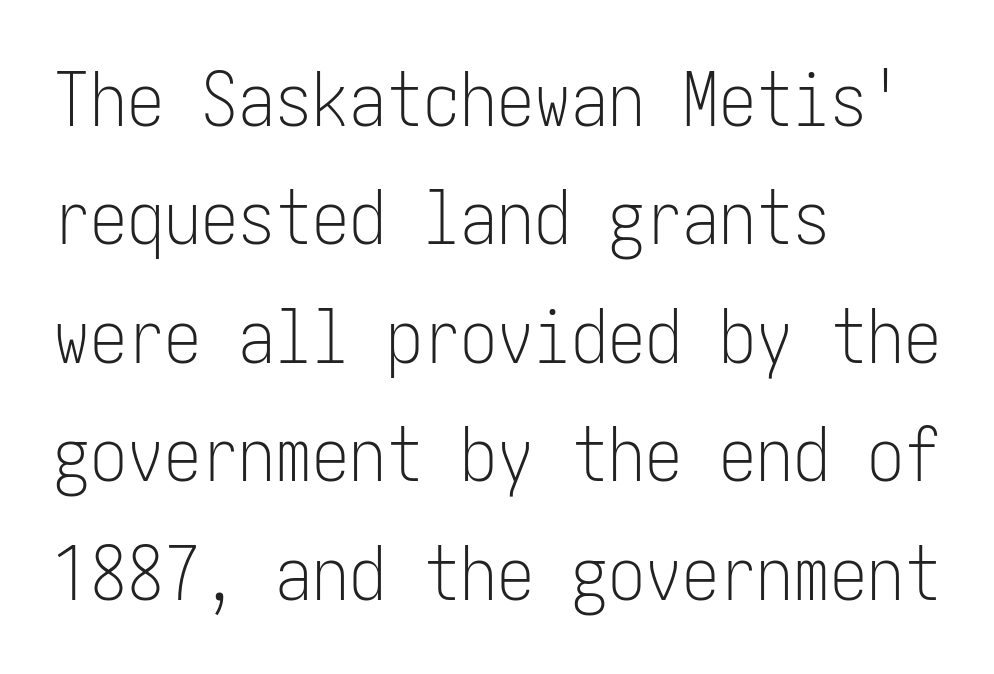
{"serif": "no", "italic": "no", "bold": "no", "weight": "light", "width": "condensed", "stroke_contrast": "low", "x_height": "medium", "underline": "no", "align": "left", "line_spacing": "normal", "line_spacing_ratio": 1.6, "letter_spacing": "normal", "letter_spacing_em": 0.0, "glyph_px": 74}
